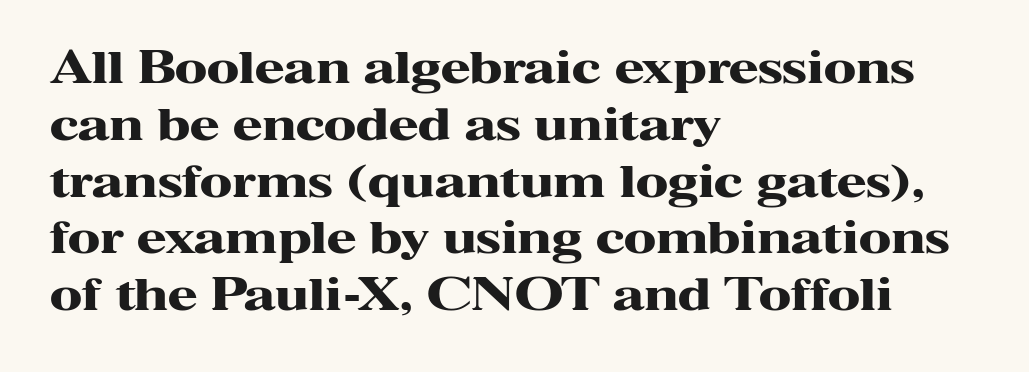
The image shows 43 px heavy, wide serif type, upright; set left-aligned, normal line spacing (1.32x), normal letter spacing, not underlined; high stroke contrast and a medium x-height.
